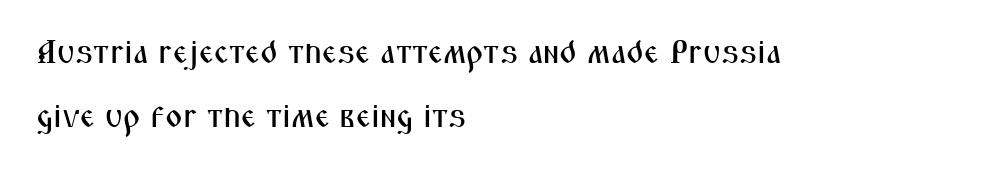
Q: Is the text italic (slanted)? A: No, it is upright.
Q: Is the typeface a serif or a sans-serif typeface? A: Sans-serif.
Q: Is the text underlined? A: No.
Q: How is the paragraph aligned? A: Left-aligned.
Q: Is the spacing between letters normal or unusually wide? A: Normal.
Q: Is the spacing between lines tight, normal or loose? A: Loose.
Q: Width (condensed, normal, or wide)? A: Condensed.
Q: Stroke contrast? A: Medium.
Q: x-height? A: Medium.
Q: Monospaced? A: No.
